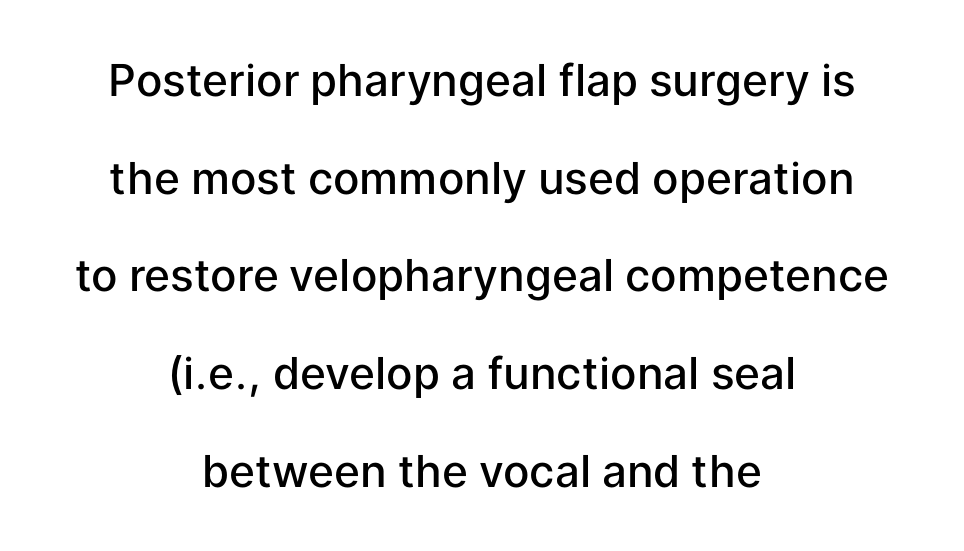
The image shows 44 px semibold sans-serif type, upright; set centered, loose line spacing (2.22x), normal letter spacing, not underlined; low stroke contrast and a medium x-height.
